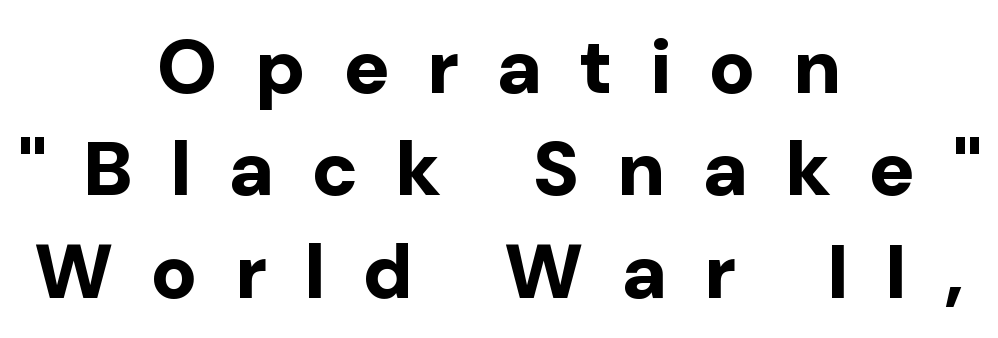
No italicization has been applied; the sample stays upright. Each line is balanced around a shared central axis. In terms of letterspacing, this is a distinctly airy, spread setting. Plain, unruled lines of type. Font category for this specimen: sans-serif.
